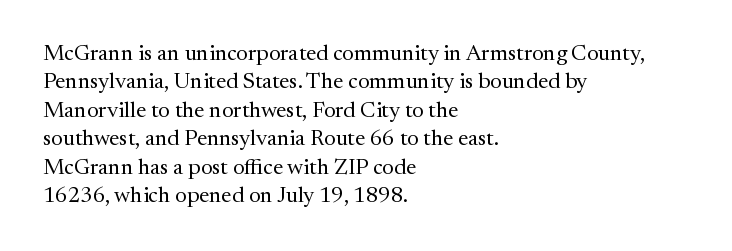
Rule under the text: the space is simply empty. Honestly, the letter spacing is just normal — you wouldn't notice it. The font's upright variant was chosen for this text. The strokes are not fattened; the text isn't bold. Layout note: lines flush left. The designer left line spacing at the default.
